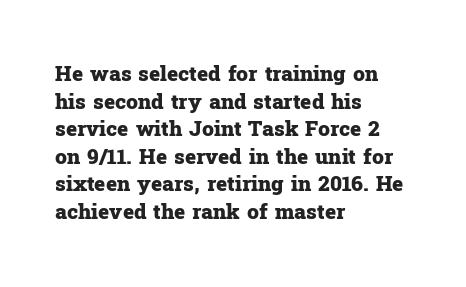
{"italic": "no", "bold": "yes", "underline": "no", "align": "left", "line_spacing": "normal", "line_spacing_ratio": 1.31, "letter_spacing": "normal", "letter_spacing_em": 0.0, "glyph_px": 21}
